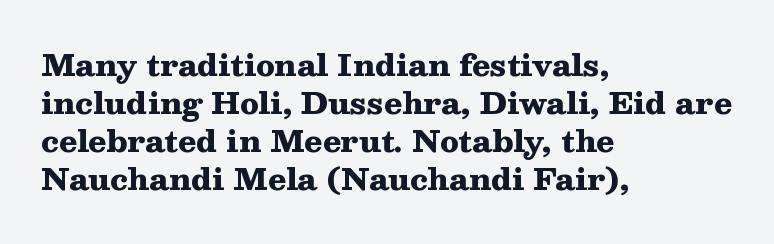
The passage is arranged the way most books set body copy — flush left. Glyph-to-glyph distance matches everyday printed text. I'd describe the lettering as bold — thick and assertive. These lines are rendered in a variable-pitch font.
